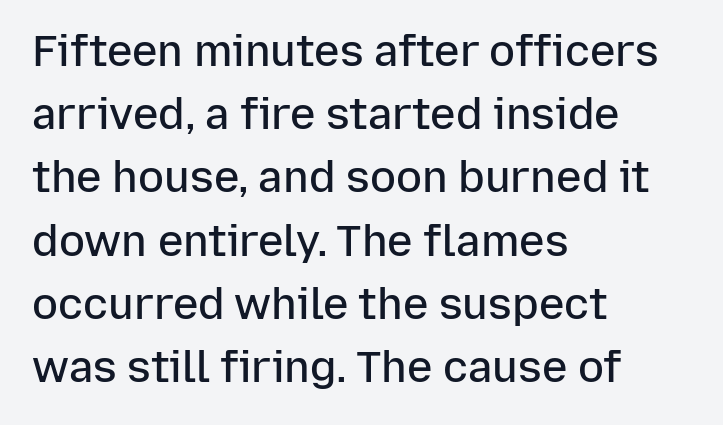
This is sans-serif lettering, the kind often seen on screens and signage. In CSS terms this would be text-align: left. This rendering features lettering with no underline. Leading: standard.
